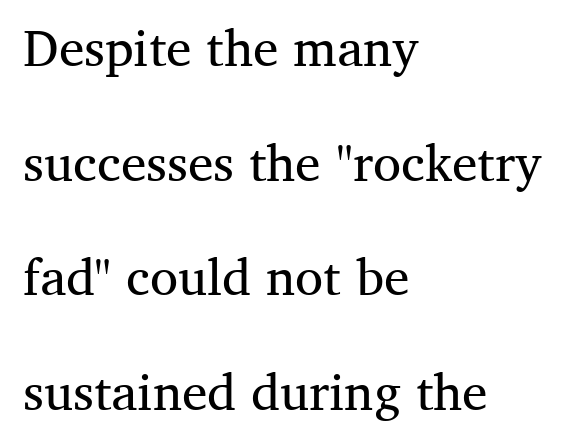
Nothing unusual about the tracking: characters are spaced as the font intends. Note the varied advance widths — an 'i' is clearly narrower than an 'm'. All the whitespace from short lines collects on the right. The weight would be labelled regular, book, light, or lighter still. Descenders are the only things crossing below the line. Does the leading feel generous? Absolutely, it's lavish.
